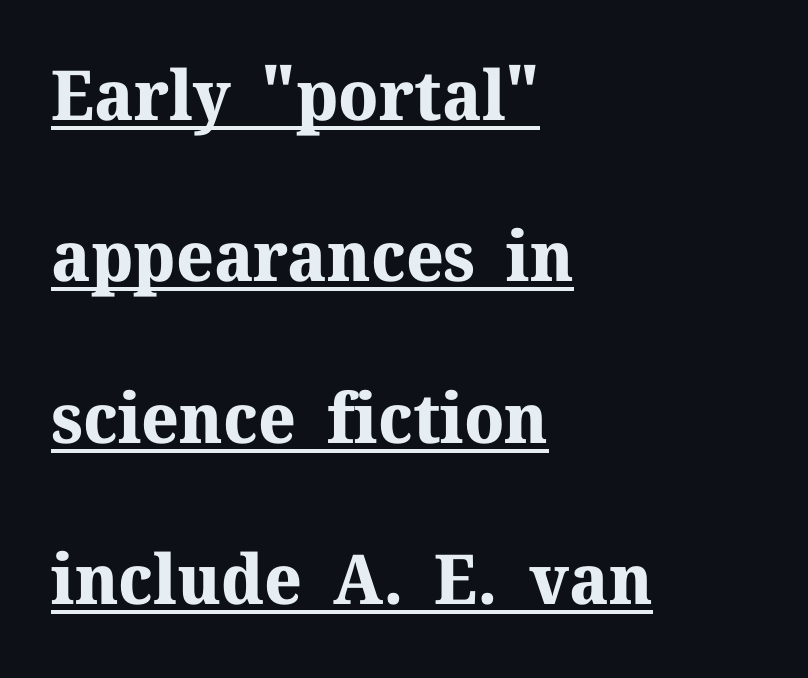
This sample uses a serif face. Does the lettering tilt? It doesn't — this is upright. The words here are underlined. Horizontal bands of white between lines are thick stripes.
